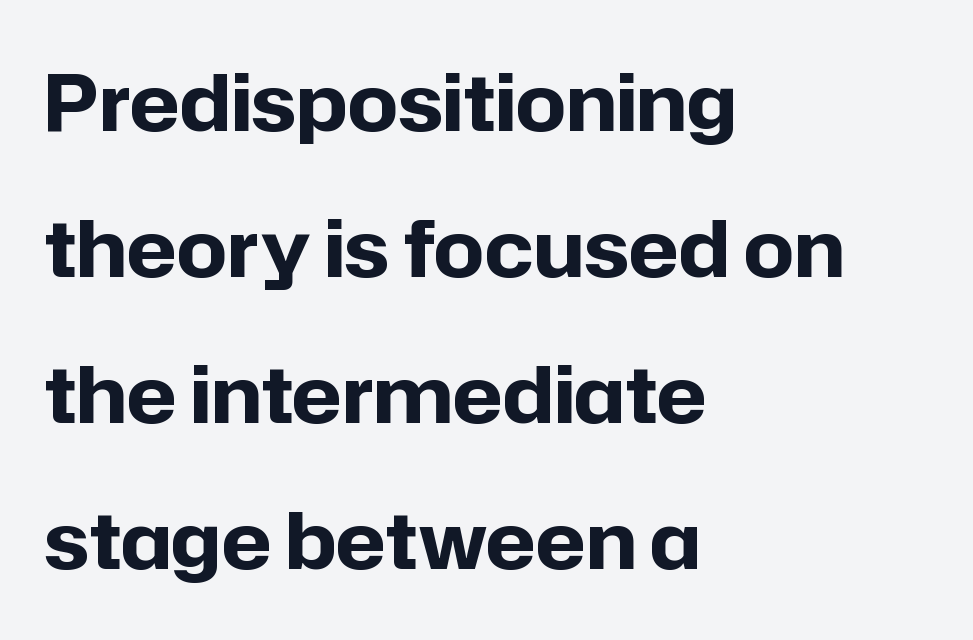
Q: Is the text bold? A: Yes.
Q: Is the text italic (slanted)? A: No, it is upright.
Q: Is the typeface a serif or a sans-serif typeface? A: Sans-serif.
Q: Is the text underlined? A: No.
Q: How is the paragraph aligned? A: Left-aligned.
Q: Is the spacing between letters normal or unusually wide? A: Normal.
Q: Width (condensed, normal, or wide)? A: Normal.
Q: Stroke contrast? A: Low.
Q: x-height? A: Medium.
Q: Monospaced? A: No.
